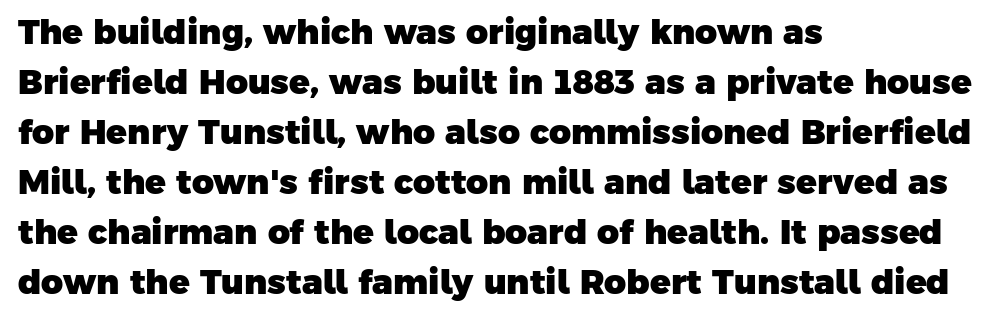
The image shows 34 px heavy sans-serif type; set left-aligned, normal line spacing (1.47x), normal letter spacing, not underlined; low stroke contrast and a medium x-height.
